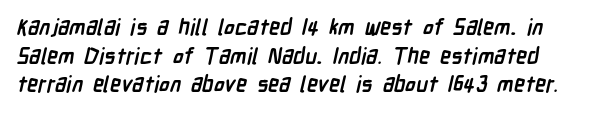
Is the type bold? Yes — the strokes are clearly thick and heavy. Leading matches the norm, producing a regular column. Anything drawn beneath the words? Only blank space. The line texture is even and compact thanks to regular tracking.
